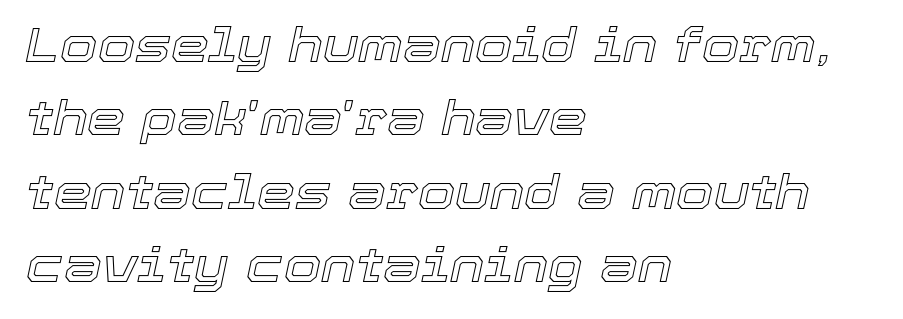
Q: Is the text italic (slanted)? A: Yes, it leans right by about 12 degrees.
Q: Is the text underlined? A: No.
Q: How is the paragraph aligned? A: Left-aligned.
Q: Is the spacing between letters normal or unusually wide? A: Normal.
Q: Is the spacing between lines tight, normal or loose? A: Normal.
Q: Width (condensed, normal, or wide)? A: Normal.
Q: x-height? A: Medium.
Q: Monospaced? A: No.
